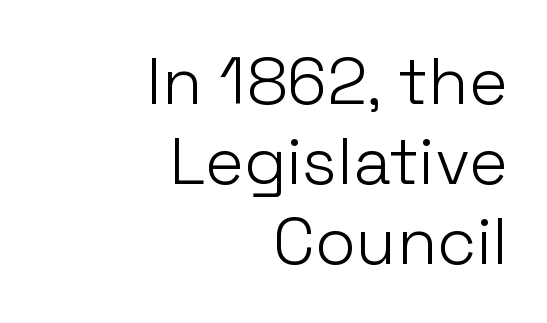
Q: Is the text bold? A: No.
Q: Is the text italic (slanted)? A: No, it is upright.
Q: Is the typeface a serif or a sans-serif typeface? A: Sans-serif.
Q: Is the text underlined? A: No.
Q: How is the paragraph aligned? A: Right-aligned.
Q: Is the spacing between letters normal or unusually wide? A: Normal.
Q: Width (condensed, normal, or wide)? A: Normal.
Q: Stroke contrast? A: Low.
Q: x-height? A: Medium.
Q: Monospaced? A: No.
